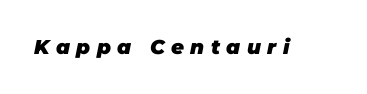
This is oblique type, the kind used for emphasis or titles. Between one letter and the next there's a generous, obvious gap. The typesetting leans heavy: a genuine bold. Each row of text sits above clean, open space.
